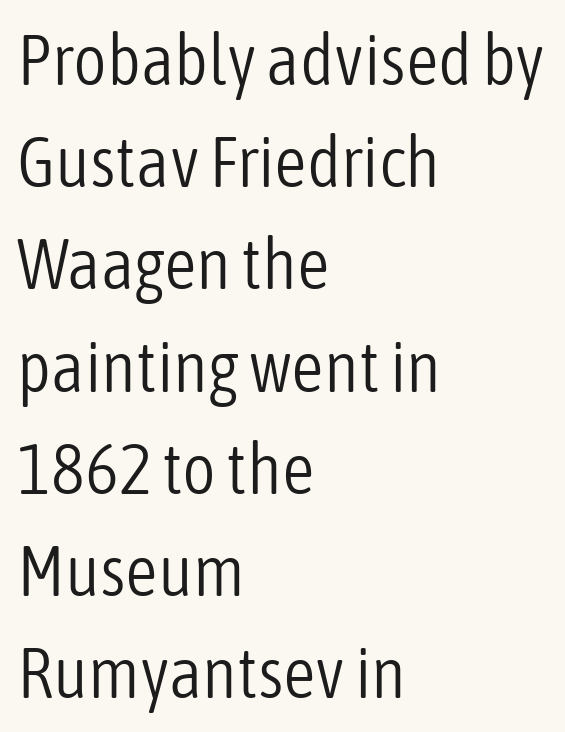
The image shows 72 px light, condensed sans-serif type, upright; set left-aligned, normal line spacing (1.42x), normal letter spacing, not underlined; low stroke contrast and a medium x-height.
